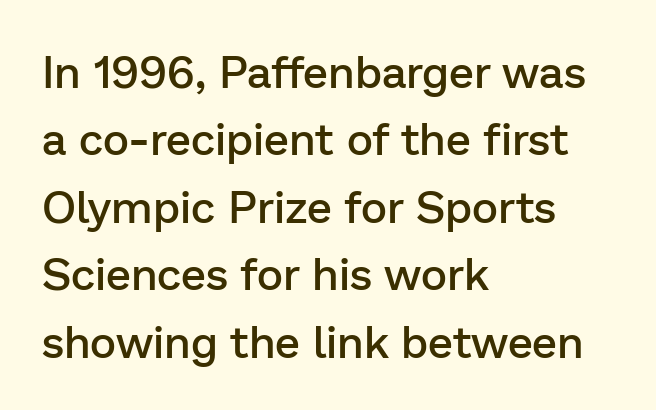
{"serif": "no", "italic": "no", "bold": "semi", "weight": "semibold", "width": "normal", "stroke_contrast": "low", "x_height": "medium", "monospaced": "no", "underline": "no", "align": "left", "line_spacing": "normal", "line_spacing_ratio": 1.5, "letter_spacing": "normal", "letter_spacing_em": 0.0, "glyph_px": 45}
